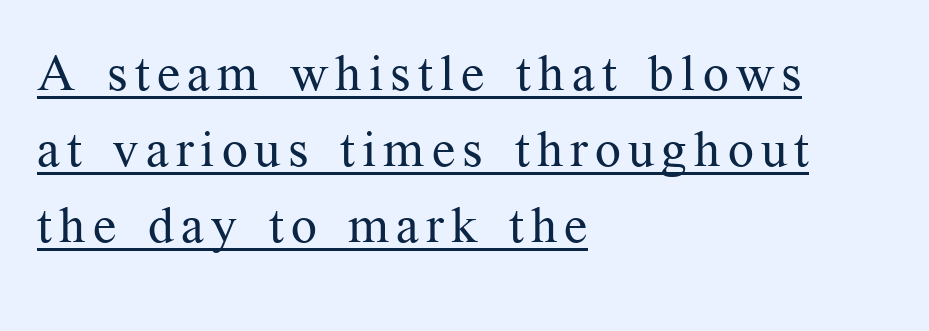
The image shows 51 px regular-weight serif type, upright; set left-aligned, normal line spacing (1.49x), underlined; medium stroke contrast and a medium x-height.
